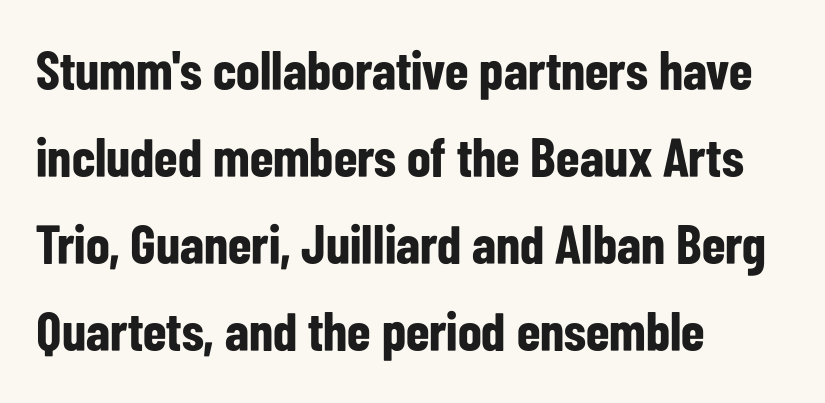
The image shows 55 px bold, condensed sans-serif type, upright; set left-aligned, normal line spacing (1.58x), normal letter spacing, not underlined; low stroke contrast and a medium x-height.
